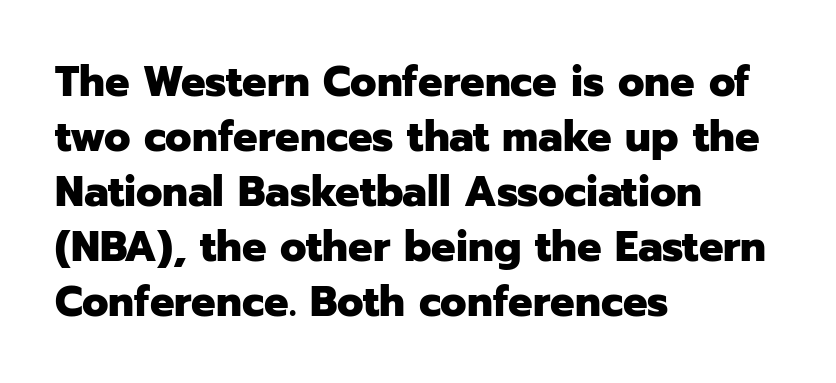
{"serif": "no", "italic": "no", "bold": "yes", "weight": "heavy", "width": "normal", "stroke_contrast": "low", "x_height": "medium", "monospaced": "no", "underline": "no", "align": "left", "line_spacing": "normal", "line_spacing_ratio": 1.28, "letter_spacing": "normal", "letter_spacing_em": 0.0, "glyph_px": 43}
